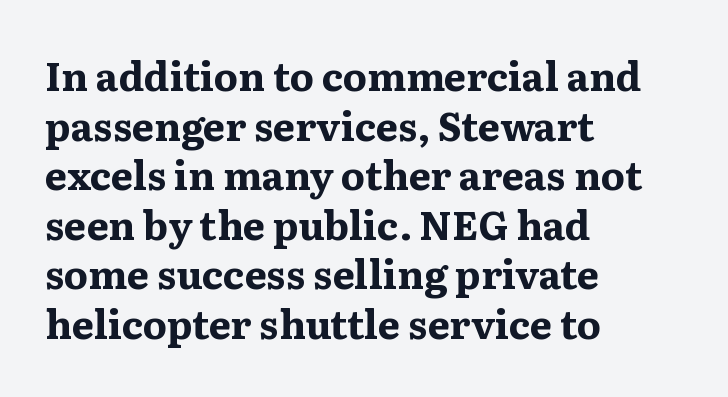
{"serif": "yes", "italic": "no", "bold": "yes", "weight": "bold", "width": "wide", "stroke_contrast": "medium", "x_height": "medium", "monospaced": "no", "underline": "no", "align": "left", "line_spacing": "normal", "line_spacing_ratio": 1.27, "letter_spacing": "normal", "letter_spacing_em": 0.0, "glyph_px": 39}
